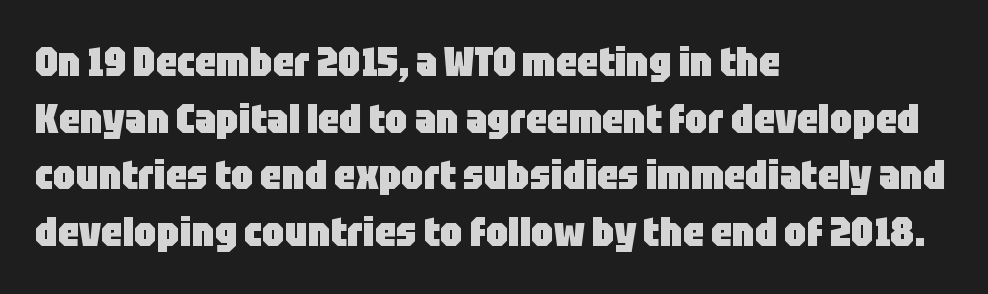
In terms of letterform style, serifs are entirely absent. Every letter is thick-stroked: bold, no question. The passage shown has conventional tracking throughout. Do the characters align in a grid? No, the font is proportional.
